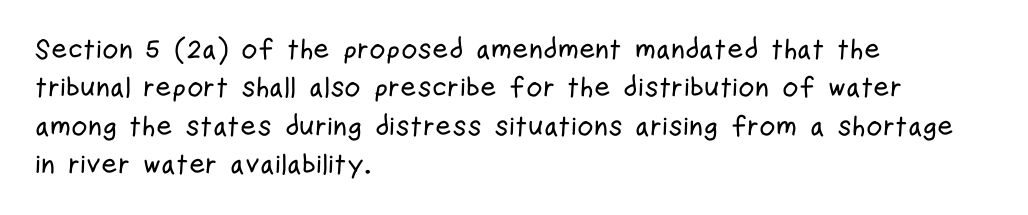
Nothing sits at the stroke ends, so this counts as sans-serif. These lines stack with their left ends in a neat column. Vertically, the passage feels balanced, rows spaced as you'd expect. Clear beneath every line of the passage. Spacing between characters is what you'd get straight out of the box. Ascenders rise straight up at ninety degrees.
